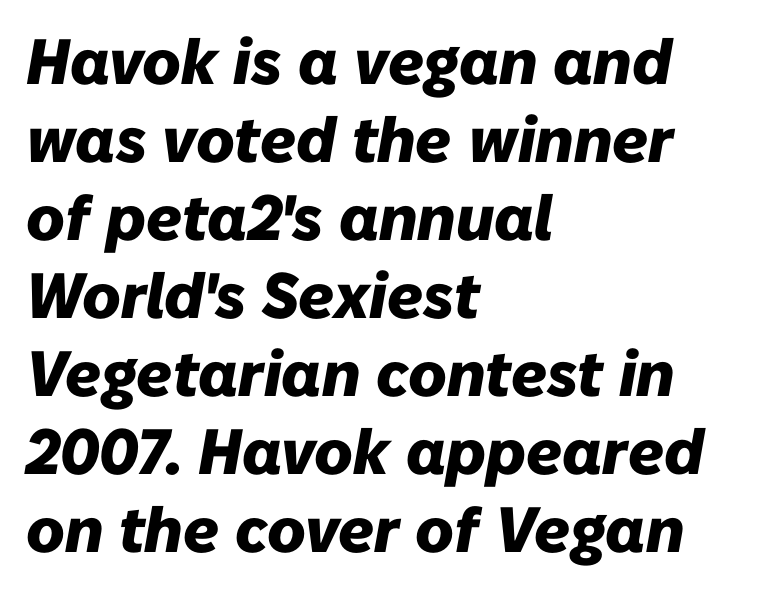
{"italic": "yes", "lean": "right", "slant_degrees": 10, "bold": "yes", "weight": "heavy", "width": "normal", "stroke_contrast": "low", "x_height": "medium", "monospaced": "no", "underline": "no", "align": "left", "line_spacing_ratio": 1.22, "letter_spacing": "normal", "letter_spacing_em": 0.0, "glyph_px": 64}
